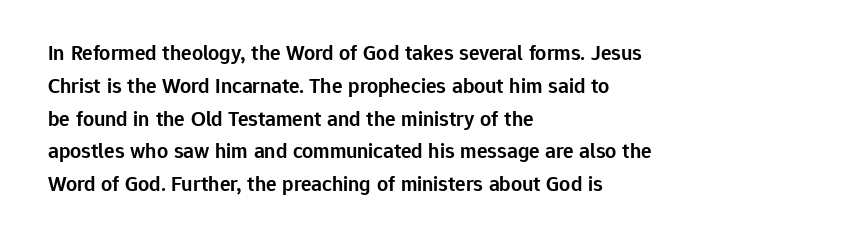
The image shows 22 px text type, upright; set left-aligned, normal line spacing (1.49x), normal letter spacing, not underlined.
